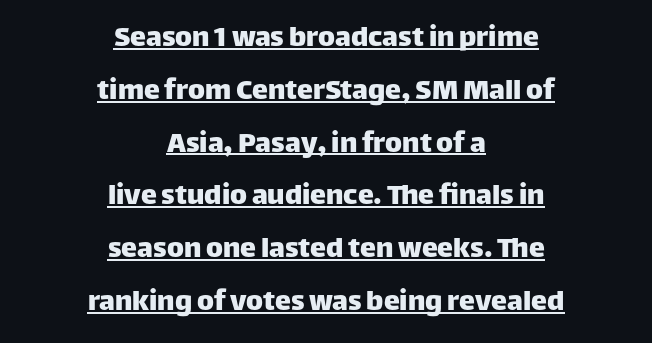
The image shows 32 px sans-serif type, upright; set centered, normal line spacing (1.65x), normal letter spacing, underlined; low stroke contrast and a large x-height.
